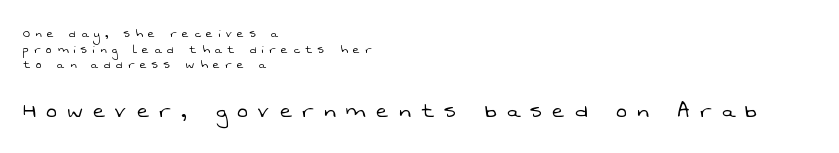
Q: Is the text bold? A: No.
Q: Is the text underlined? A: No.
Q: How is the paragraph aligned? A: Left-aligned.
Q: Is the spacing between letters normal or unusually wide? A: Unusually wide.
Q: Is the spacing between lines tight, normal or loose? A: Tight.
Q: Which block of text is set in a larger size, the first (top) or the second (bottom)? A: The second (bottom) one.
